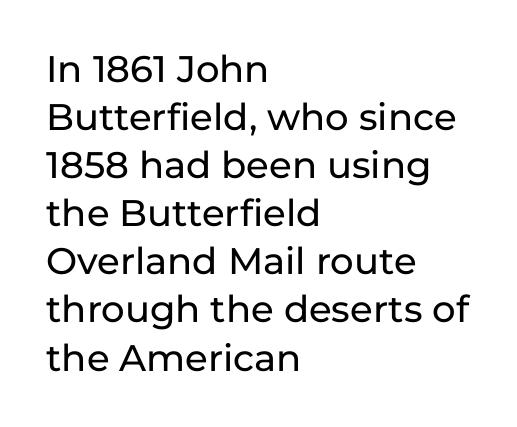
The leading is moderate, giving the passage an even texture. Look at the bottom of the vertical strokes: they stop flat, with no serifs. A roman cut, with each character standing at attention. Here the designer chose a conventional face with non-uniform glyph widths.
